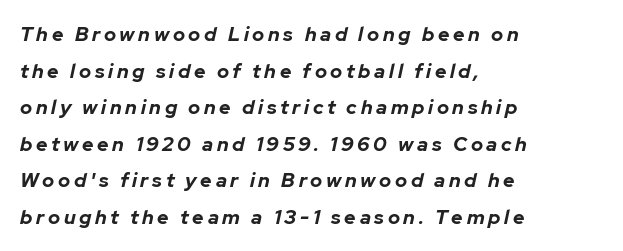
The image shows 20 px bold type, italic (leaning right); set left-aligned, line spacing 1.83x, not underlined.
